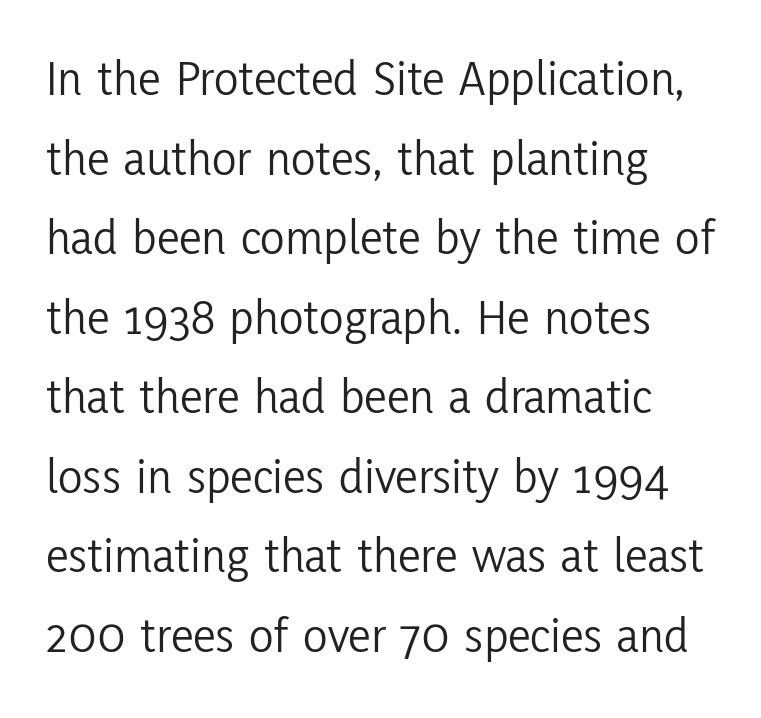
{"serif": "no", "italic": "no", "bold": "no", "weight": "light", "width": "condensed", "stroke_contrast": "low", "x_height": "medium", "monospaced": "no", "underline": "no", "line_spacing": "normal", "line_spacing_ratio": 1.56, "letter_spacing": "normal", "letter_spacing_em": 0.0, "glyph_px": 51}
